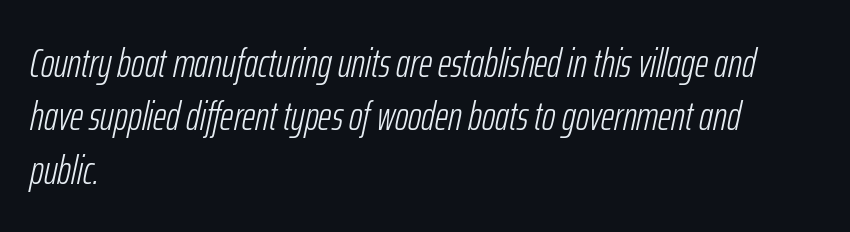
Q: Is the text bold? A: No.
Q: Is the text italic (slanted)? A: Yes, it leans right by about 12 degrees.
Q: Is the text underlined? A: No.
Q: How is the paragraph aligned? A: Left-aligned.
Q: Is the spacing between letters normal or unusually wide? A: Normal.
Q: Is the spacing between lines tight, normal or loose? A: Normal.
Q: Width (condensed, normal, or wide)? A: Condensed.
Q: Stroke contrast? A: Low.
Q: x-height? A: Medium.
Q: Monospaced? A: No.
